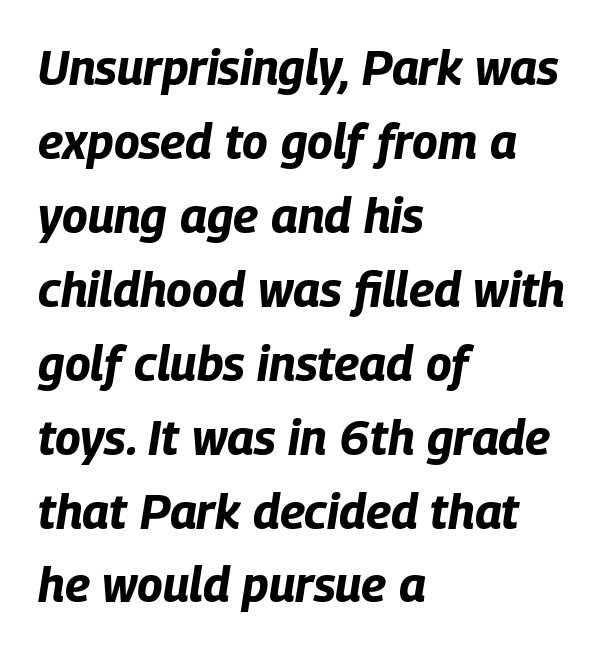
Q: Is the text bold? A: Yes.
Q: Is the text italic (slanted)? A: Yes, it leans right by about 9 degrees.
Q: Is the text underlined? A: No.
Q: How is the paragraph aligned? A: Left-aligned.
Q: Is the spacing between letters normal or unusually wide? A: Normal.
Q: Is the spacing between lines tight, normal or loose? A: Normal.
Q: Width (condensed, normal, or wide)? A: Condensed.
Q: Stroke contrast? A: Low.
Q: x-height? A: Large.
Q: Monospaced? A: No.
